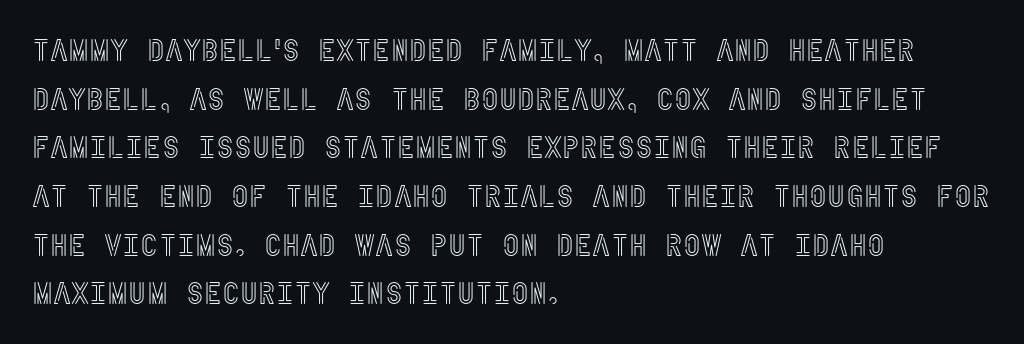
{"italic": "no", "width": "condensed", "x_height": "large", "underline": "no", "align": "left", "line_spacing": "normal", "line_spacing_ratio": 1.57, "letter_spacing": "normal", "letter_spacing_em": 0.0, "glyph_px": 31}
